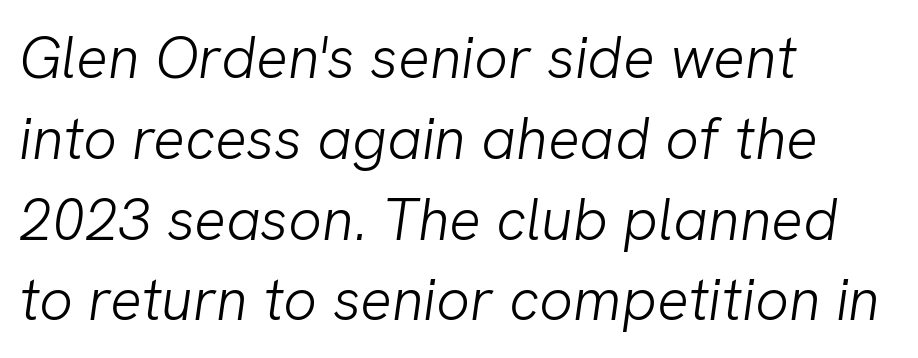
Q: Is the text bold? A: No.
Q: Is the typeface a serif or a sans-serif typeface? A: Sans-serif.
Q: Is the text underlined? A: No.
Q: How is the paragraph aligned? A: Left-aligned.
Q: Is the spacing between letters normal or unusually wide? A: Normal.
Q: Is the spacing between lines tight, normal or loose? A: Normal.
Q: Width (condensed, normal, or wide)? A: Normal.
Q: Stroke contrast? A: Low.
Q: x-height? A: Medium.
Q: Monospaced? A: No.
